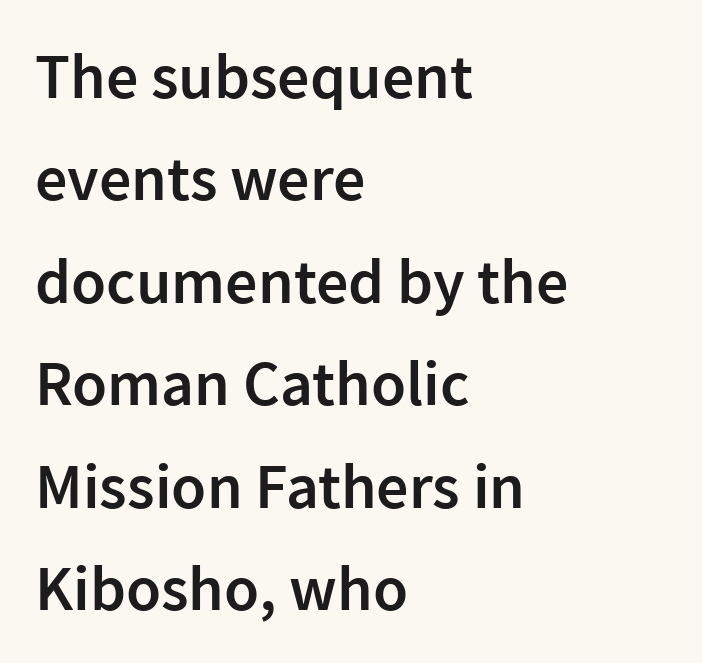
The image shows 64 px semibold sans-serif type, upright; set left-aligned, normal line spacing (1.6x), normal letter spacing, not underlined; low stroke contrast and a medium x-height.
